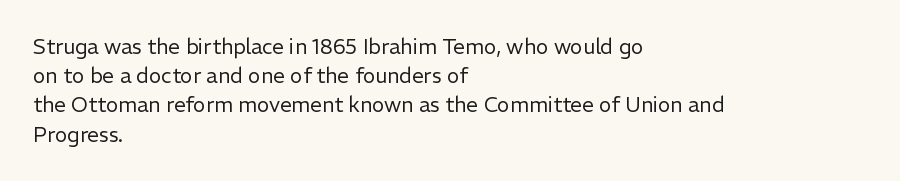
{"italic": "no", "bold": "no", "underline": "no", "align": "left", "line_spacing": "normal", "line_spacing_ratio": 1.39, "letter_spacing": "normal", "letter_spacing_em": 0.0, "glyph_px": 21}
